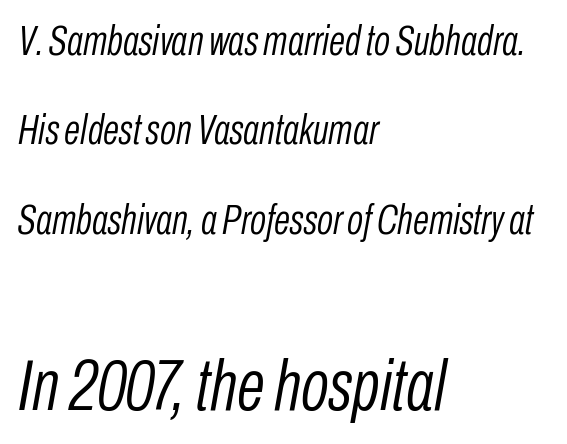
The image shows 73 px light, condensed type, italic (leaning right); set left-aligned, loose line spacing (2.13x), normal letter spacing, not underlined; the second (bottom) block is 1.74x larger; low stroke contrast and a medium x-height.
